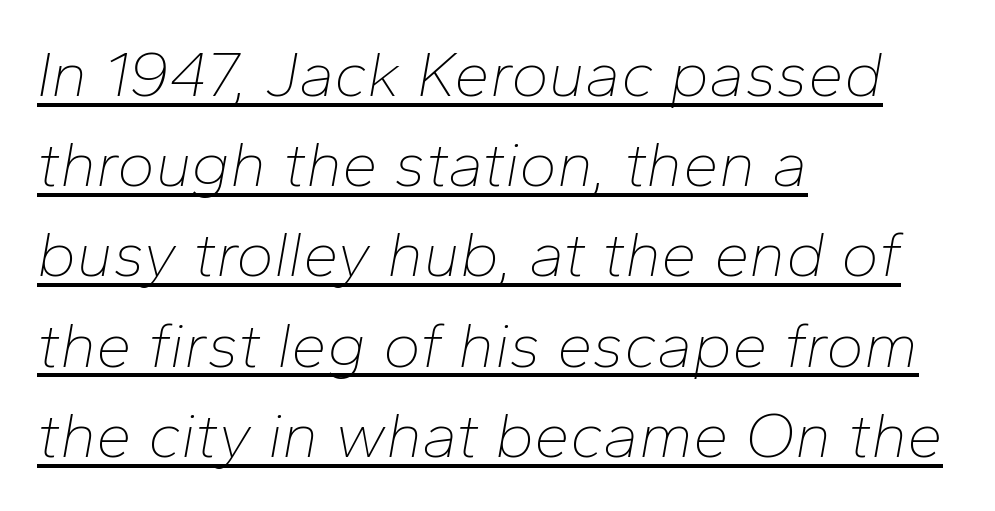
The face looks like a standard text weight, possibly lighter. Underlining? Definitely there. Slanted lettering throughout. Alignment: flush left. The type is set solid horizontally, with unmodified tracking.
